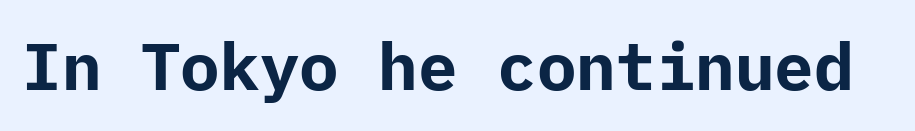
Q: Is the text bold? A: Yes.
Q: Is the text italic (slanted)? A: No, it is upright.
Q: Is the typeface a serif or a sans-serif typeface? A: Sans-serif.
Q: Is the text underlined? A: No.
Q: Is the spacing between letters normal or unusually wide? A: Normal.
Q: Width (condensed, normal, or wide)? A: Normal.
Q: Stroke contrast? A: Low.
Q: x-height? A: Medium.
